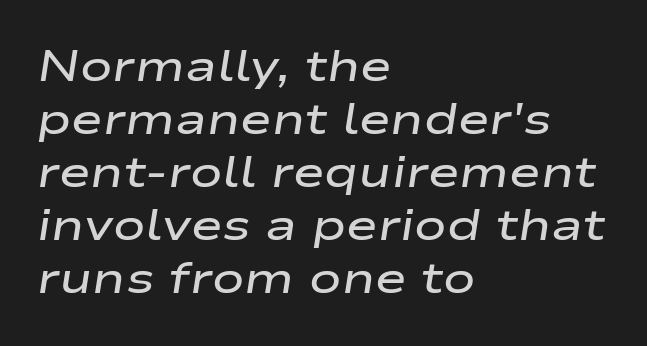
Is the type bold? Partly — it's a semibold, heavier than regular but not fully bold. You can tell it's italic because the verticals aren't actually vertical. The lines in this sample share a left origin and differ only in where they stop. The letters advance in unequal steps, a hallmark of proportional type. Between one letter and the next there's only the usual sliver of space.
